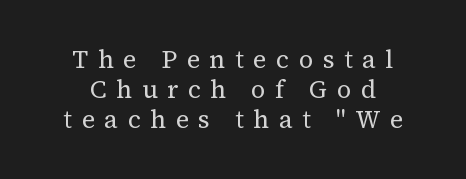
{"italic": "no", "bold": "no", "underline": "no", "align": "center", "line_spacing_ratio": 1.2, "letter_spacing": "wide", "letter_spacing_em": 0.38, "glyph_px": 25}
